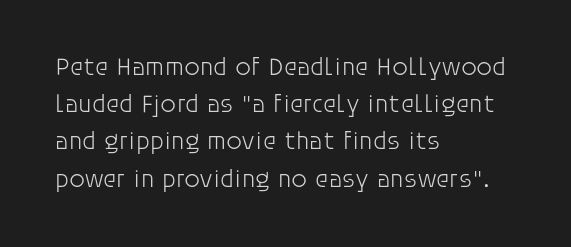
Each new line begins a customary step beneath the previous one. In CSS terms this would be text-align: left. Every character sits straight up, as roman type does. Inter-character spacing is left at the font's built-in metrics.
